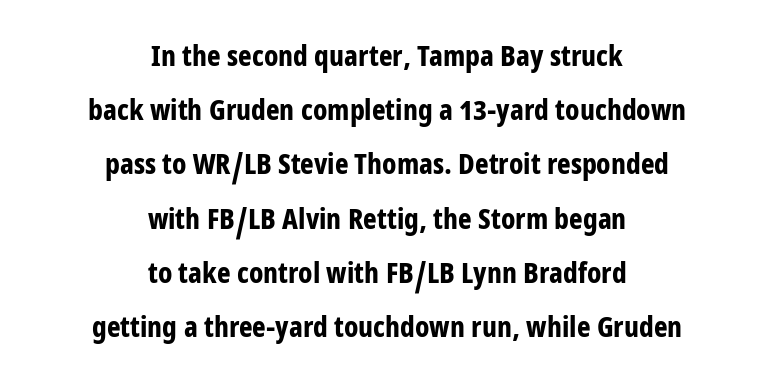
The image shows 29 px bold, condensed sans-serif type, upright; set centered, line spacing 1.87x, normal letter spacing, not underlined; low stroke contrast and a medium x-height.
